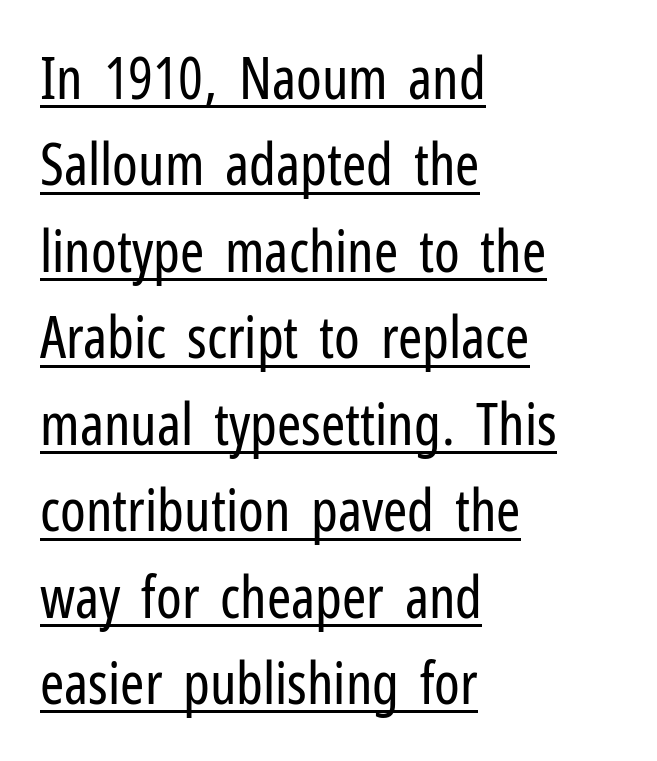
Q: Is the text bold? A: No.
Q: Is the text italic (slanted)? A: No, it is upright.
Q: Is the typeface a serif or a sans-serif typeface? A: Sans-serif.
Q: Is the text underlined? A: Yes.
Q: How is the paragraph aligned? A: Left-aligned.
Q: Is the spacing between letters normal or unusually wide? A: Normal.
Q: Is the spacing between lines tight, normal or loose? A: Normal.
Q: Width (condensed, normal, or wide)? A: Condensed.
Q: Stroke contrast? A: Low.
Q: x-height? A: Medium.
Q: Monospaced? A: No.
